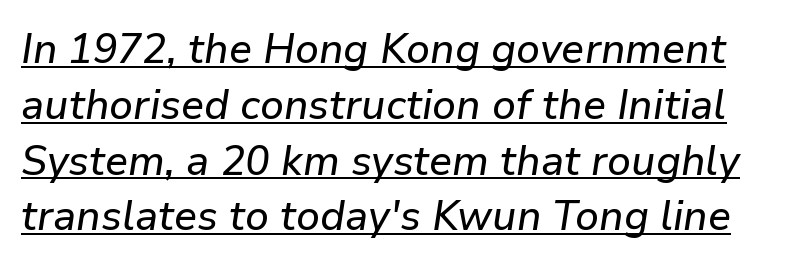
{"italic": "yes", "lean": "right", "slant_degrees": 9, "width": "normal", "stroke_contrast": "low", "x_height": "medium", "monospaced": "no", "underline": "yes", "line_spacing": "normal", "line_spacing_ratio": 1.36, "letter_spacing": "normal", "letter_spacing_em": 0.0, "glyph_px": 41}
